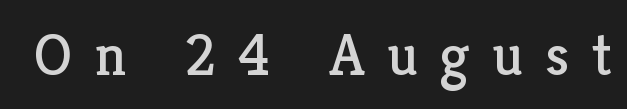
Q: Is the text bold? A: No.
Q: Is the text italic (slanted)? A: No, it is upright.
Q: Is the typeface a serif or a sans-serif typeface? A: Serif.
Q: Is the text underlined? A: No.
Q: Is the spacing between letters normal or unusually wide? A: Unusually wide.
Q: Width (condensed, normal, or wide)? A: Normal.
Q: Stroke contrast? A: Low.
Q: x-height? A: Medium.
Q: Monospaced? A: No.
